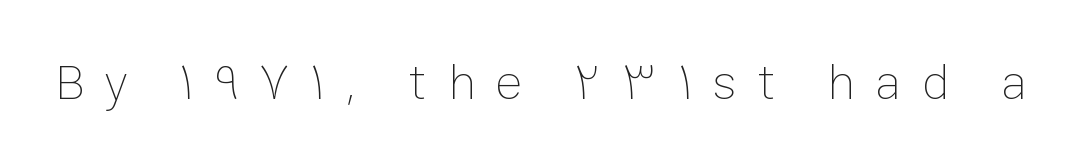
Q: Is the text bold? A: No.
Q: Is the text italic (slanted)? A: No, it is upright.
Q: Is the text underlined? A: No.
Q: Is the spacing between letters normal or unusually wide? A: Unusually wide.
Q: Width (condensed, normal, or wide)? A: Normal.
Q: Stroke contrast? A: Low.
Q: x-height? A: Medium.
Q: Monospaced? A: No.
